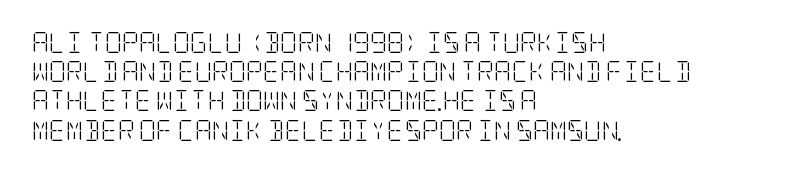
{"italic": "no", "bold": "no", "underline": "no", "align": "left", "line_spacing": "normal", "line_spacing_ratio": 1.39, "letter_spacing": "normal", "letter_spacing_em": 0.0, "glyph_px": 21}
